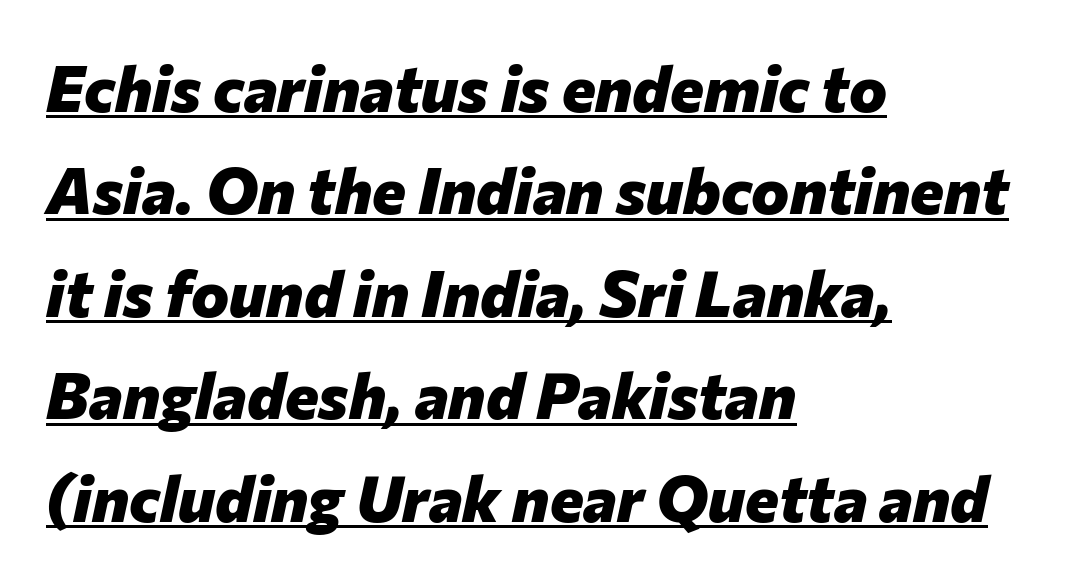
Q: Is the text bold? A: Yes.
Q: Is the text italic (slanted)? A: Yes, it leans right by about 12 degrees.
Q: Is the text underlined? A: Yes.
Q: How is the paragraph aligned? A: Left-aligned.
Q: Is the spacing between letters normal or unusually wide? A: Normal.
Q: Is the spacing between lines tight, normal or loose? A: Normal.
Q: Width (condensed, normal, or wide)? A: Normal.
Q: Stroke contrast? A: Low.
Q: x-height? A: Medium.
Q: Monospaced? A: No.
